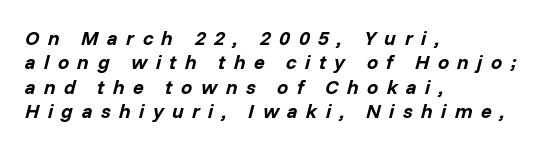
The image shows 20 px bold type, italic (leaning right); set left-aligned, line spacing 1.22x, unusually wide letter spacing (+0.42 em), not underlined.
